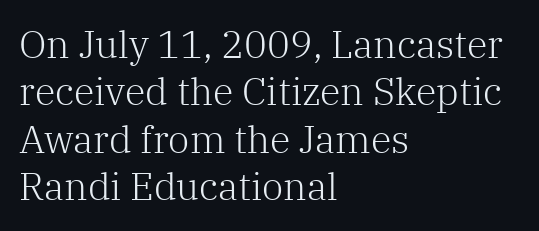
Q: Is the text bold? A: No.
Q: Is the text italic (slanted)? A: No, it is upright.
Q: Is the typeface a serif or a sans-serif typeface? A: Serif.
Q: Is the text underlined? A: No.
Q: How is the paragraph aligned? A: Left-aligned.
Q: Is the spacing between letters normal or unusually wide? A: Normal.
Q: Is the spacing between lines tight, normal or loose? A: Normal.
Q: Width (condensed, normal, or wide)? A: Normal.
Q: Stroke contrast? A: Low.
Q: x-height? A: Medium.
Q: Monospaced? A: No.
